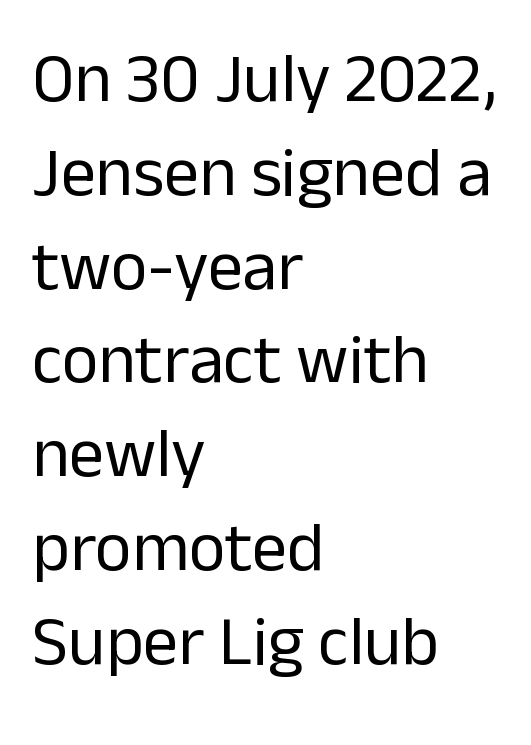
The image shows 70 px regular-weight sans-serif type, upright; set left-aligned, normal line spacing (1.34x), normal letter spacing, not underlined; low stroke contrast and a medium x-height.
